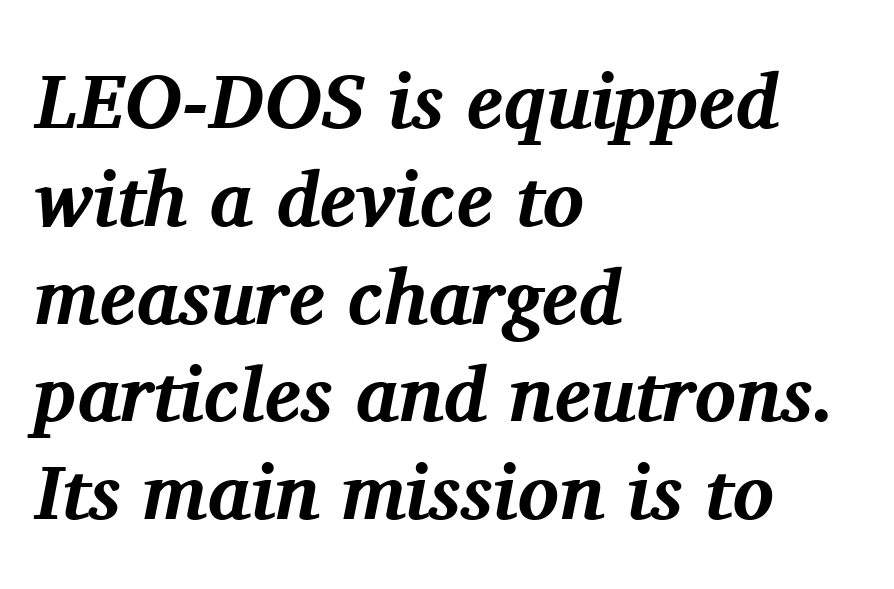
Q: Is the text bold? A: Yes.
Q: Is the text italic (slanted)? A: Yes, it leans right by about 11 degrees.
Q: Is the typeface a serif or a sans-serif typeface? A: Serif.
Q: Is the text underlined? A: No.
Q: How is the paragraph aligned? A: Left-aligned.
Q: Is the spacing between letters normal or unusually wide? A: Normal.
Q: Is the spacing between lines tight, normal or loose? A: Normal.
Q: Width (condensed, normal, or wide)? A: Normal.
Q: Stroke contrast? A: Medium.
Q: x-height? A: Medium.
Q: Monospaced? A: No.
